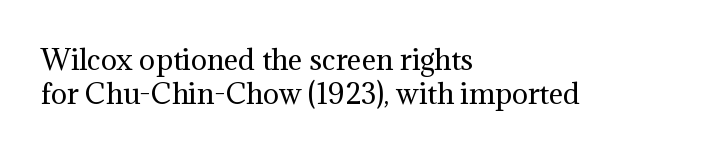
The image shows 27 px text type, upright; set left-aligned, normal line spacing (1.26x), normal letter spacing, not underlined.
